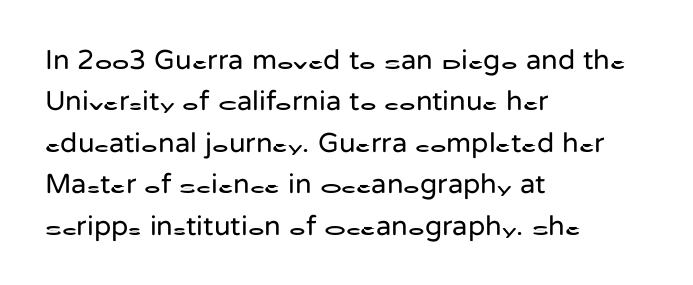
A student would call this left alignment; a typographer would say flush left, rag right. Students, observe: this is what conventionally led text looks like. These lines keep a tight, regular rhythm from letter to letter. No heavy texture on the line: the type isn't bold. Beneath every word, the page is bare. This rendering employs a face without finishing strokes, i.e., a sans-serif.
